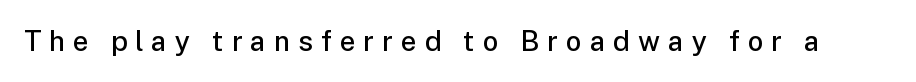
The image shows 28 px semibold sans-serif type, upright; set unusually wide letter spacing (+0.28 em), not underlined; low stroke contrast and a medium x-height.
